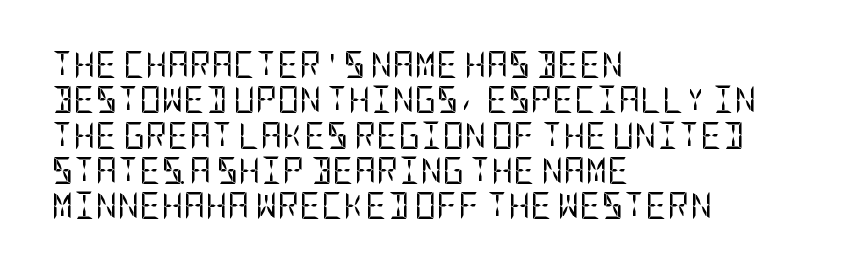
{"italic": "no", "bold": "no", "underline": "no", "align": "left", "line_spacing": "normal", "line_spacing_ratio": 1.31, "letter_spacing": "normal", "letter_spacing_em": 0.0, "glyph_px": 27}
